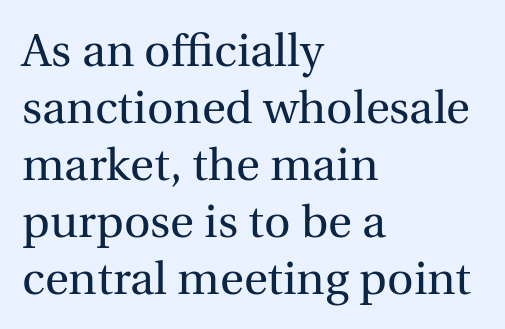
The image shows 46 px regular-weight serif type, upright; set left-aligned, line spacing 1.24x, normal letter spacing, not underlined; a medium x-height.
